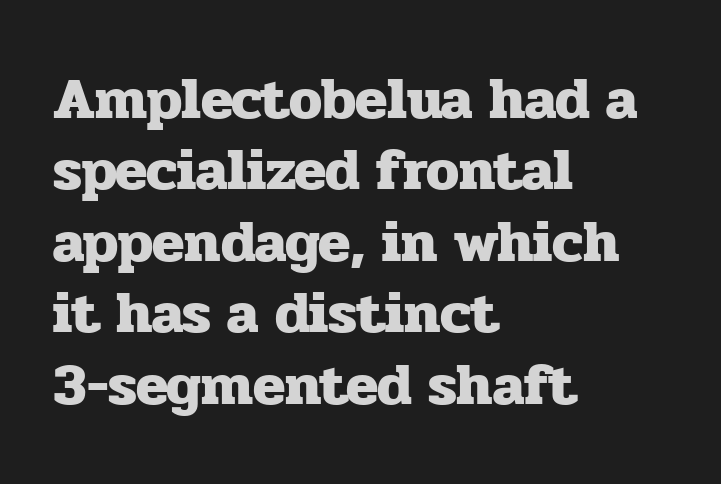
The image shows 59 px heavy serif type, upright; set left-aligned, line spacing 1.21x, normal letter spacing, not underlined; low stroke contrast and a medium x-height.
